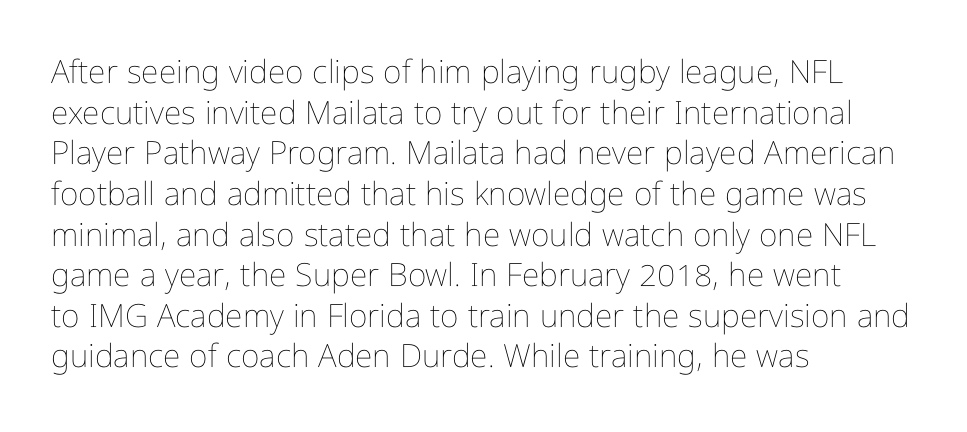
The image shows 32 px thin, condensed type, upright; set left-aligned, normal line spacing (1.27x), normal letter spacing, not underlined; low stroke contrast and a medium x-height.
